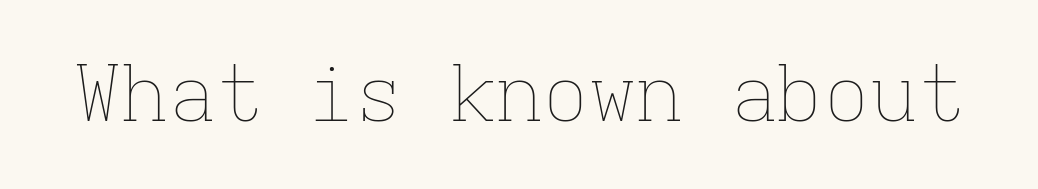
The image shows 78 px thin type, upright, monospaced; set normal letter spacing, not underlined; low stroke contrast and a medium x-height.
